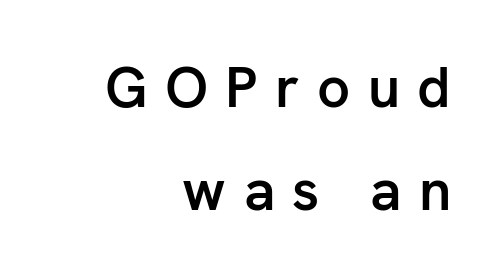
Q: Is the text bold? A: Semi-bold.
Q: Is the text italic (slanted)? A: No, it is upright.
Q: Is the typeface a serif or a sans-serif typeface? A: Sans-serif.
Q: Is the text underlined? A: No.
Q: How is the paragraph aligned? A: Right-aligned.
Q: Is the spacing between letters normal or unusually wide? A: Unusually wide.
Q: Width (condensed, normal, or wide)? A: Normal.
Q: Stroke contrast? A: Low.
Q: x-height? A: Medium.
Q: Monospaced? A: No.
